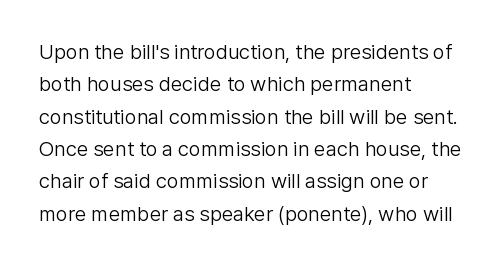
{"italic": "no", "bold": "no", "underline": "no", "align": "left", "line_spacing": "normal", "line_spacing_ratio": 1.54, "letter_spacing": "normal", "letter_spacing_em": 0.0, "glyph_px": 21}
